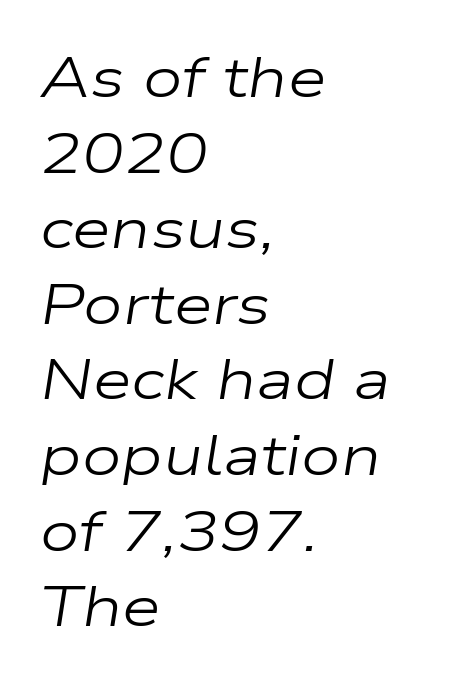
The image shows 56 px regular-weight, wide type, italic (leaning right); set left-aligned, normal line spacing (1.35x), normal letter spacing, not underlined; low stroke contrast and a medium x-height.
